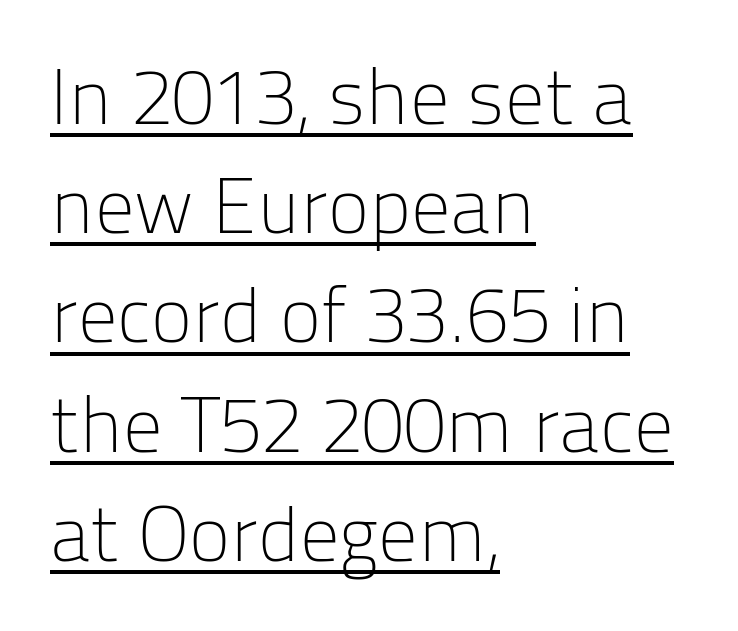
{"serif": "no", "italic": "no", "bold": "no", "weight": "light", "width": "normal", "stroke_contrast": "low", "x_height": "medium", "monospaced": "no", "underline": "yes", "align": "left", "line_spacing": "normal", "line_spacing_ratio": 1.4, "letter_spacing": "normal", "letter_spacing_em": 0.0, "glyph_px": 78}
